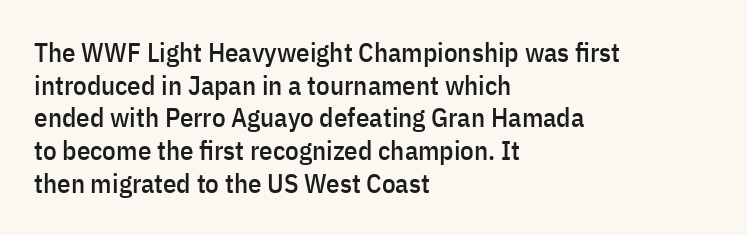
Words float on clear page, feet unadorned. Words appear dense and cohesive because spacing is normal. The lettering holds an erect, upright posture throughout. If you drew a ruler down the left edge, every line would touch it.
